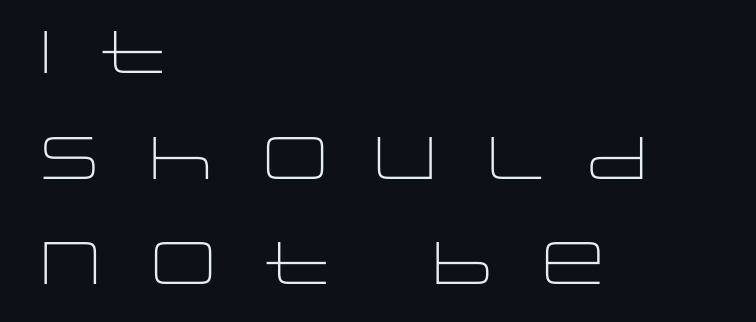
The image shows 60 px light, wide sans-serif type, upright; set left-aligned, line spacing 1.76x, unusually wide letter spacing (+0.35 em), not underlined; low stroke contrast and a large x-height.
